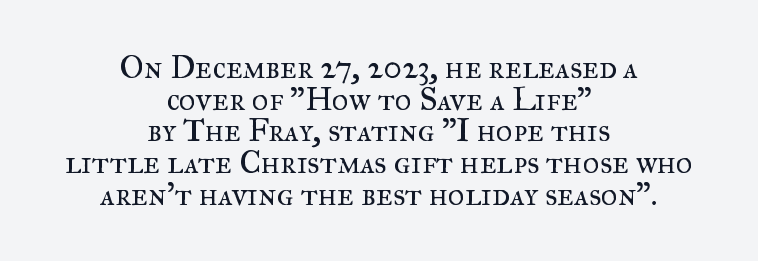
The image shows 32 px regular-weight serif type, upright; set centered, tight line spacing (0.99x), normal letter spacing, not underlined; medium stroke contrast and a small x-height.
